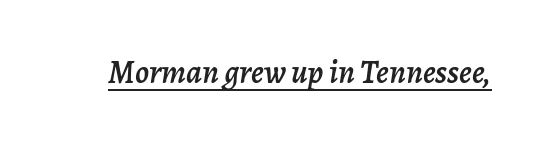
Designer's note — italics engaged. Emphasis is given by a line drawn under the lettering. How are the letters spaced? Ordinarily, with no added tracking. A typesetter would call this proportional, since set widths differ per character.
